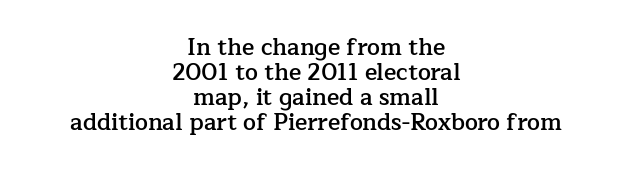
Q: Is the text bold? A: Semi-bold.
Q: Is the text italic (slanted)? A: No, it is upright.
Q: Is the text underlined? A: No.
Q: How is the paragraph aligned? A: Centered.
Q: Is the spacing between letters normal or unusually wide? A: Normal.
Q: Is the spacing between lines tight, normal or loose? A: Tight.
